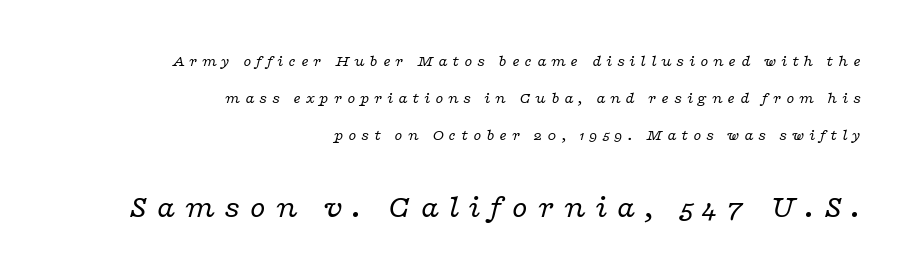
The image shows 32 px regular-weight, wide serif type, italic (leaning right); set right-aligned, loose line spacing (2.32x), unusually wide letter spacing (+0.28 em), not underlined; the second (bottom) block is 2.0x larger; low stroke contrast and a medium x-height.
